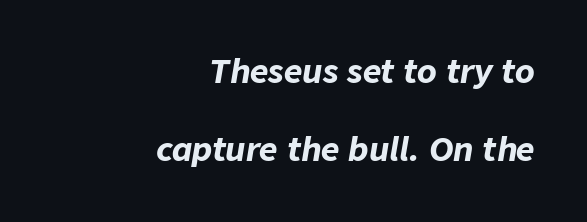
{"italic": "yes", "lean": "right", "slant_degrees": 9, "bold": "yes", "weight": "bold", "width": "normal", "stroke_contrast": "low", "x_height": "medium", "monospaced": "no", "underline": "no", "align": "right", "line_spacing": "loose", "line_spacing_ratio": 2.44, "letter_spacing": "normal", "letter_spacing_em": 0.0, "glyph_px": 32}
